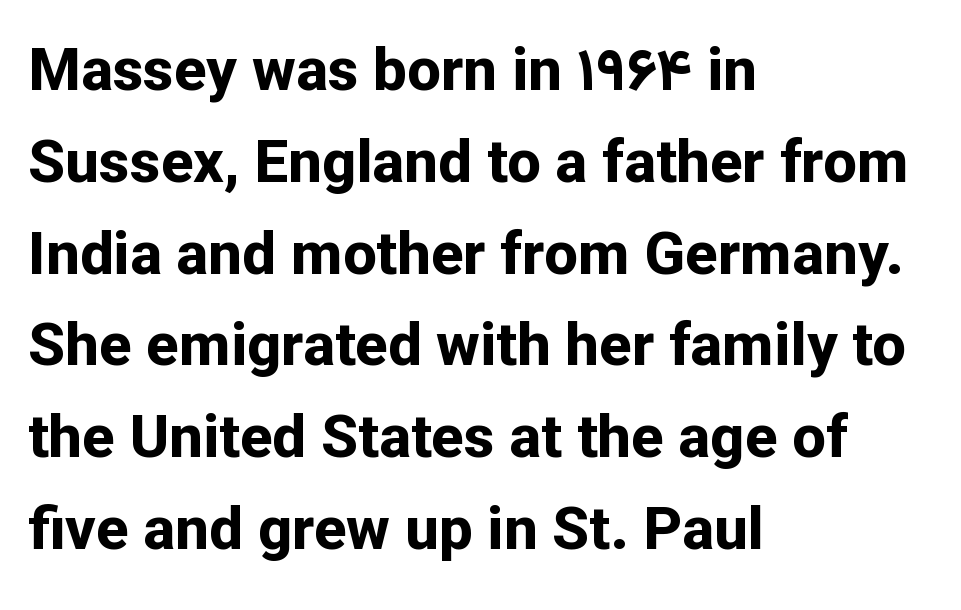
{"serif": "no", "italic": "no", "bold": "yes", "weight": "bold", "width": "normal", "stroke_contrast": "low", "x_height": "medium", "monospaced": "no", "underline": "no", "align": "left", "line_spacing": "normal", "line_spacing_ratio": 1.53, "letter_spacing": "normal", "letter_spacing_em": 0.0, "glyph_px": 60}
